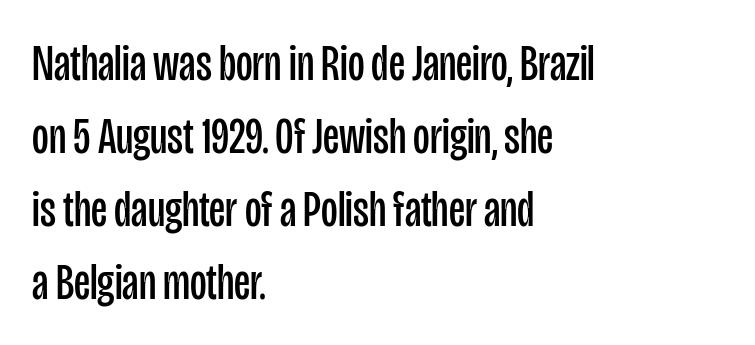
Left-aligned paragraph, ragged on the right. The font family rendered here belongs to the sans-serif group. The rendering uses a moderate line-height, typical for paragraphs. No chunkiness to these letters — they're not bold.
